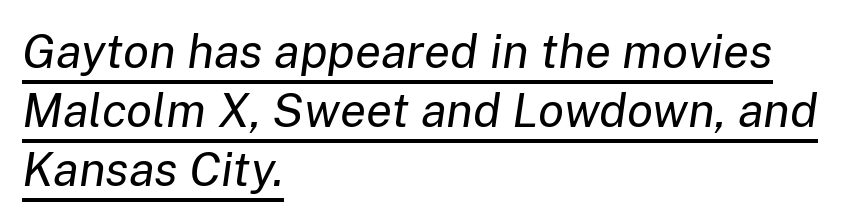
Q: Is the text bold? A: No.
Q: Is the text italic (slanted)? A: Yes, it leans right by about 8 degrees.
Q: Is the text underlined? A: Yes.
Q: How is the paragraph aligned? A: Left-aligned.
Q: Is the spacing between letters normal or unusually wide? A: Normal.
Q: Width (condensed, normal, or wide)? A: Normal.
Q: Stroke contrast? A: Low.
Q: x-height? A: Medium.
Q: Monospaced? A: No.
